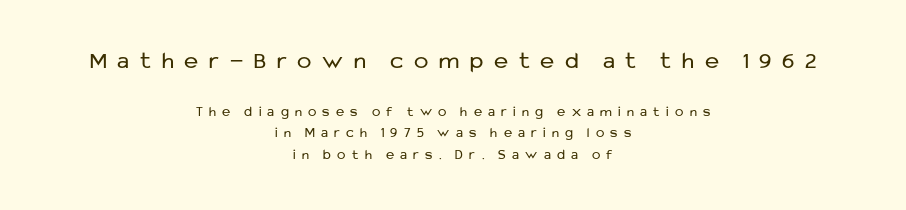
Q: Is the text bold? A: No.
Q: Is the text italic (slanted)? A: No, it is upright.
Q: Is the text underlined? A: No.
Q: How is the paragraph aligned? A: Centered.
Q: Is the spacing between letters normal or unusually wide? A: Unusually wide.
Q: Is the spacing between lines tight, normal or loose? A: Normal.
Q: Which block of text is set in a larger size, the first (top) or the second (bottom)? A: The first (top) one.
